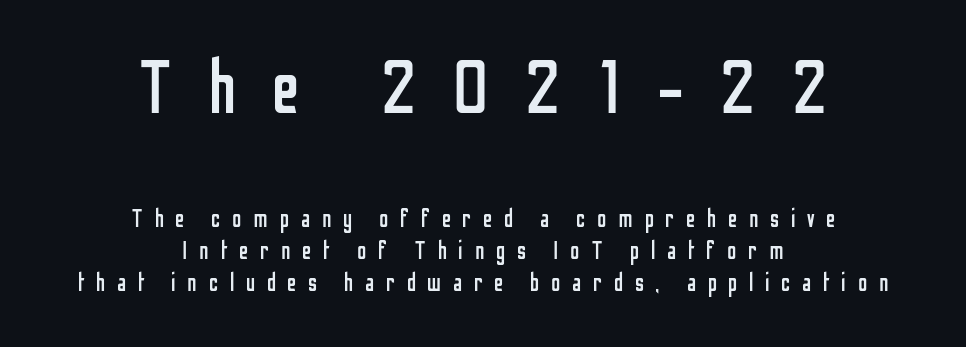
The image shows 75 px regular-weight, condensed sans-serif type, upright; set centered, normal line spacing (1.29x), unusually wide letter spacing (+0.47 em), not underlined; the first (top) block is 3.0x larger; low stroke contrast and a medium x-height.
